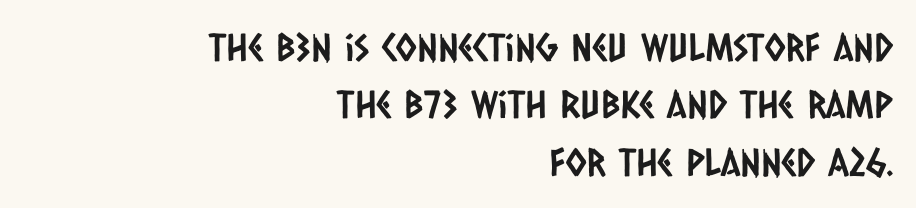
This sample is right-justified, so line beginnings fall wherever the words allow. The space beneath each line is pristine and unruled. Short note: letters normally spaced. Character widths vary here, with narrow letters taking less room than wide ones.
